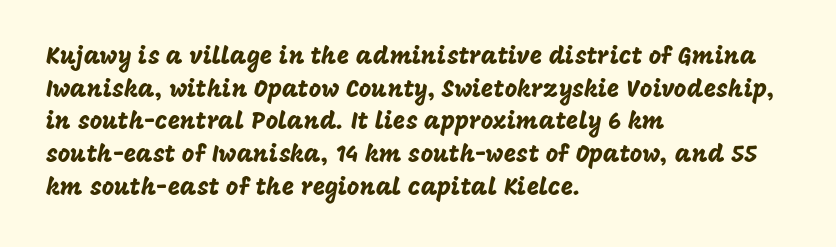
The vertical gap from one line to the next is medium. The rendering keeps characters at their native spacing. Bare-footed words on every line. In CSS terms this would be text-align: left.
